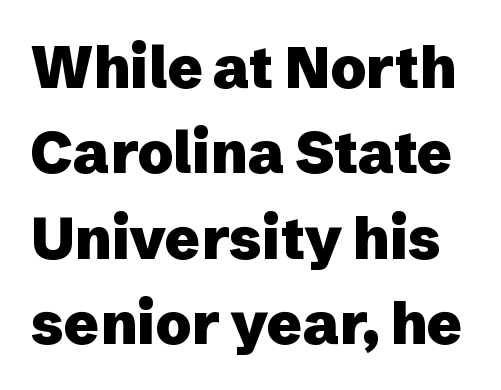
Stroke thickness is high; the sample reads as a true bold. A roman cut, with each character standing at attention. Letter spacing: default. A normal amount of white space separates one row of letters from the next. Does the type have serifs? No, each stem ends abruptly. The letters advance in unequal steps, a hallmark of proportional type.
